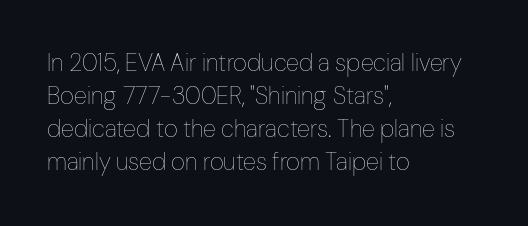
{"italic": "no", "bold": "no", "underline": "no", "align": "left", "line_spacing": "normal", "line_spacing_ratio": 1.38, "letter_spacing": "normal", "letter_spacing_em": 0.0, "glyph_px": 24}
